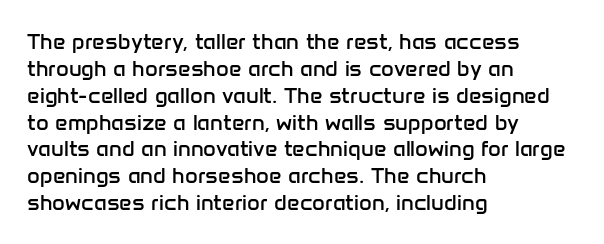
Q: Is the text bold? A: No.
Q: Is the text italic (slanted)? A: No, it is upright.
Q: Is the text underlined? A: No.
Q: How is the paragraph aligned? A: Left-aligned.
Q: Is the spacing between letters normal or unusually wide? A: Normal.
